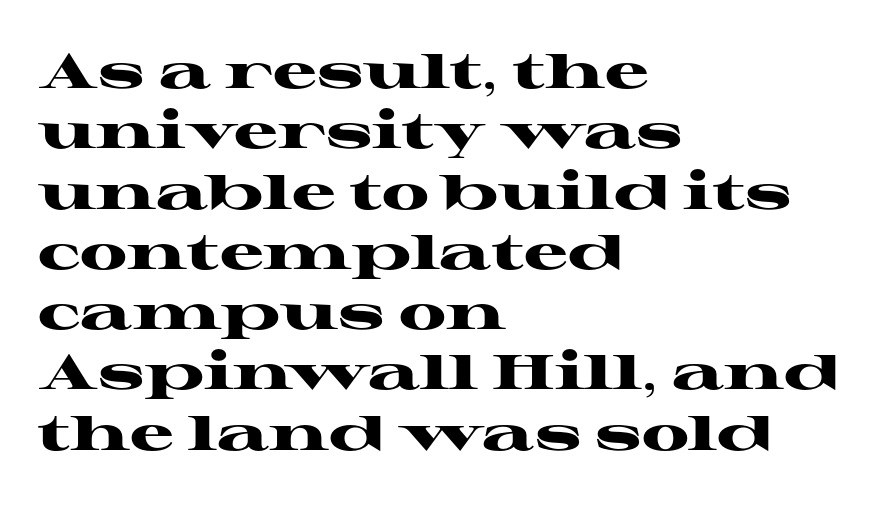
{"serif": "yes", "italic": "no", "bold": "yes", "weight": "heavy", "width": "wide", "stroke_contrast": "high", "x_height": "medium", "monospaced": "no", "underline": "no", "align": "left", "line_spacing_ratio": 1.23, "letter_spacing": "normal", "letter_spacing_em": 0.0, "glyph_px": 49}
